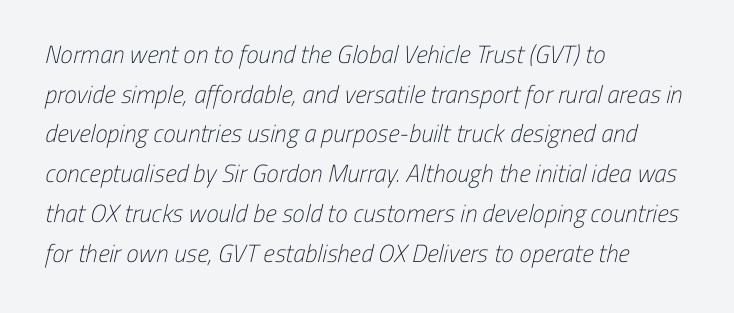
The image shows 25 px text type; set left-aligned, normal line spacing (1.59x), normal letter spacing, not underlined.
